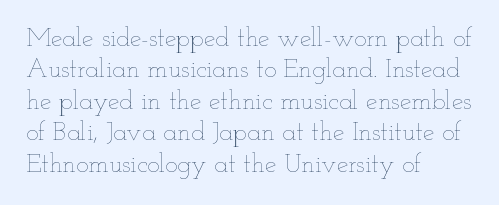
Q: Is the text bold? A: No.
Q: Is the text italic (slanted)? A: No, it is upright.
Q: Is the text underlined? A: No.
Q: How is the paragraph aligned? A: Left-aligned.
Q: Is the spacing between letters normal or unusually wide? A: Normal.
